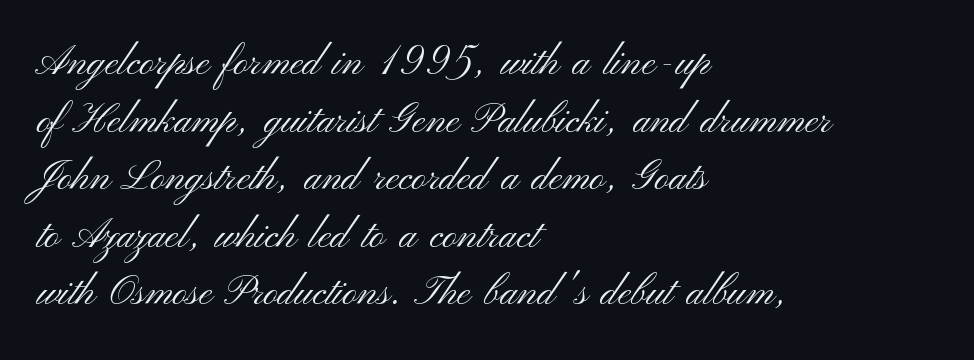
Q: Is the text bold? A: No.
Q: Is the text italic (slanted)? A: Yes.
Q: Is the typeface a serif or a sans-serif typeface? A: Sans-serif.
Q: Is the text underlined? A: No.
Q: How is the paragraph aligned? A: Left-aligned.
Q: Is the spacing between letters normal or unusually wide? A: Normal.
Q: Is the spacing between lines tight, normal or loose? A: Normal.
Q: Width (condensed, normal, or wide)? A: Wide.
Q: Stroke contrast? A: Medium.
Q: x-height? A: Small.
Q: Monospaced? A: No.
